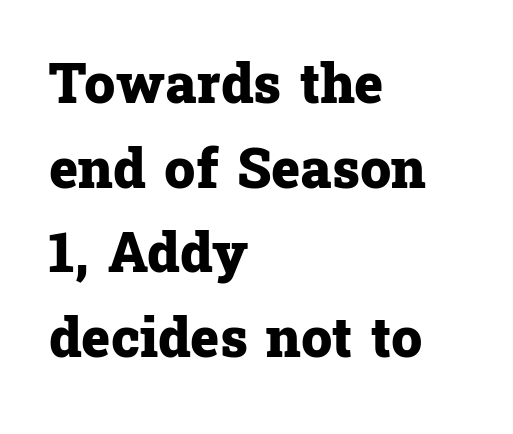
The passage is arranged the way most books set body copy — flush left. Every letter is thick-stroked: bold, no question. A typesetter would call this proportional, since set widths differ per character. Note: serifs present on the glyphs. Designer's note — italics off, roman on.
